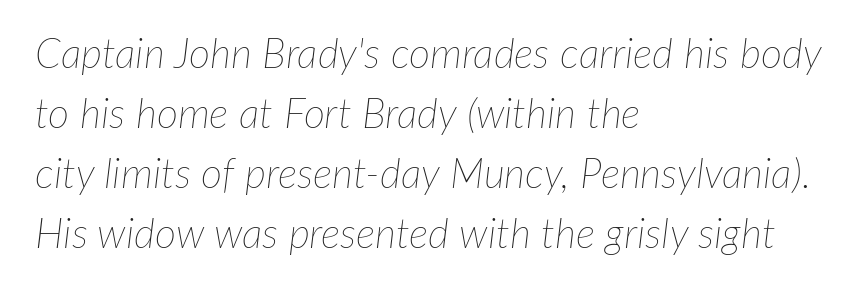
The image shows 41 px thin type, italic (leaning right); set left-aligned, normal line spacing (1.46x), normal letter spacing, not underlined; low stroke contrast and a medium x-height.
